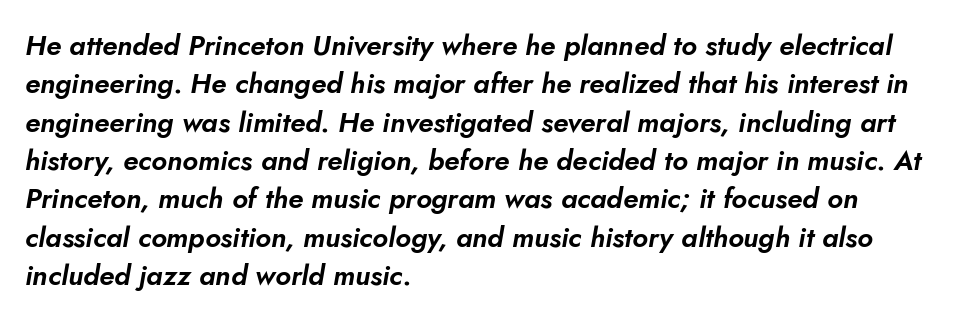
The image shows 28 px text type, italic (leaning right); set left-aligned, normal line spacing (1.37x), normal letter spacing, not underlined; low stroke contrast and a small x-height.
